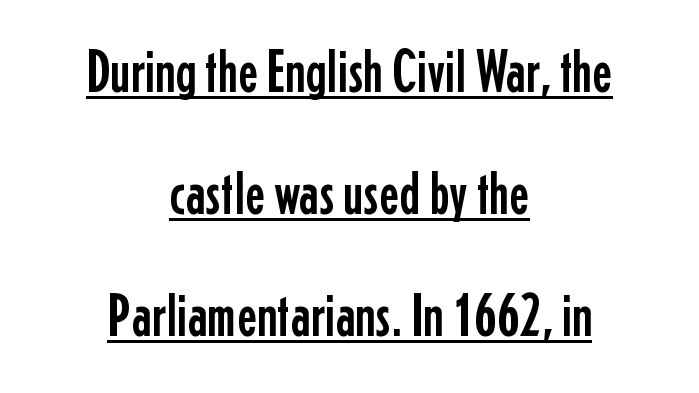
The image shows 61 px condensed sans-serif type, upright; set centered, loose line spacing (2.0x), normal letter spacing, underlined; low stroke contrast and a medium x-height.
